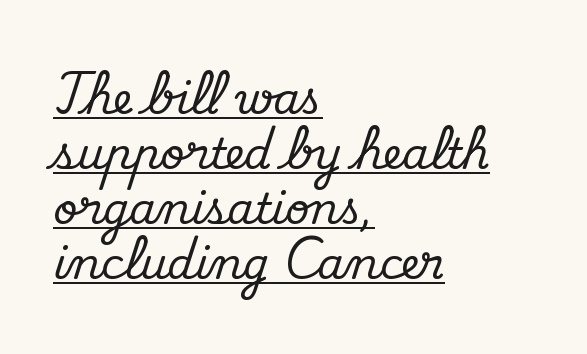
Check where the strokes stop: tiny serifs finish them off. Looks like someone drew a line under every word here. The lines sit at an ordinary, default distance from one another. Is the block centered? No — it sits flush against the left margin.
